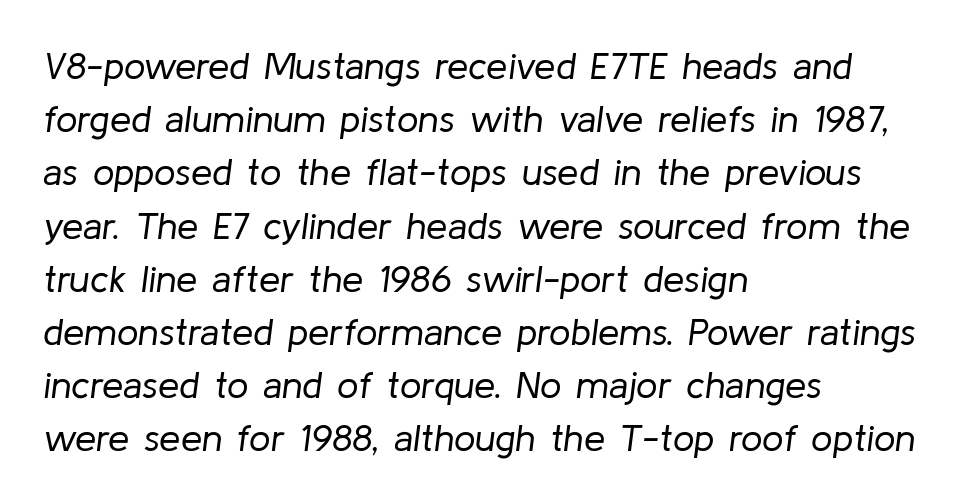
{"italic": "yes", "lean": "right", "slant_degrees": 8, "bold": "no", "weight": "regular", "width": "normal", "stroke_contrast": "low", "x_height": "medium", "monospaced": "no", "underline": "no", "align": "left", "line_spacing": "normal", "line_spacing_ratio": 1.4, "letter_spacing": "normal", "letter_spacing_em": 0.0, "glyph_px": 38}
